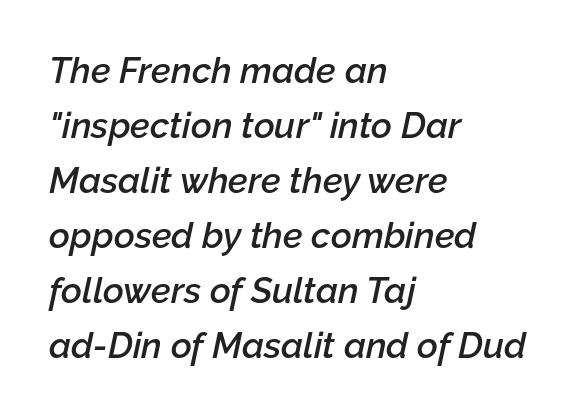
Alignment: flush left. You can tell it's italic because the verticals aren't actually vertical. A clean baseline with only descenders dipping below it. Vertical spacing — default. The rendering keeps characters at their native spacing.
